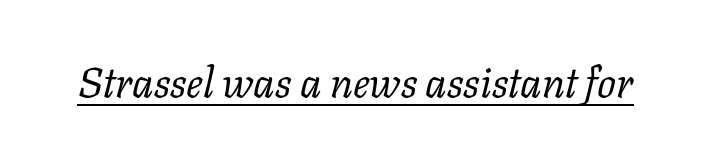
The image shows 42 px regular-weight serif type, italic (leaning right); set normal letter spacing, underlined; low stroke contrast and a medium x-height.
